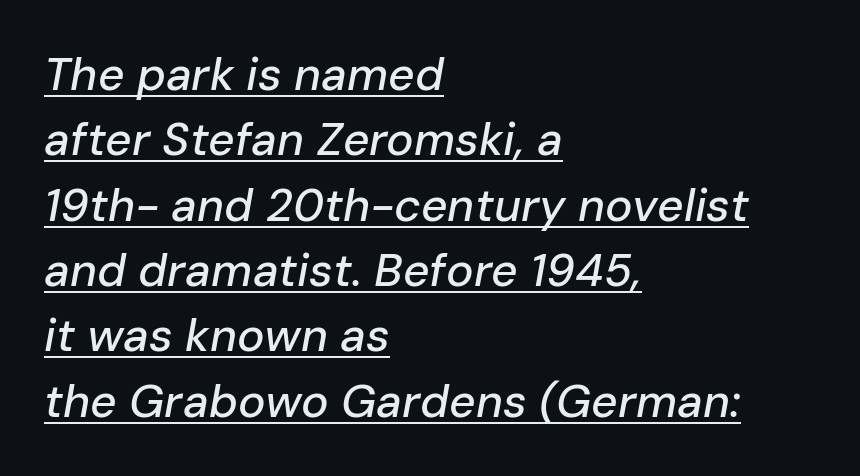
Compared with ordinary roman type, these characters are visibly tilted. Looks like someone drew a line under every word here. Line spacing here is normal. The text block is weighted toward the left margin, trailing off unevenly rightward.
